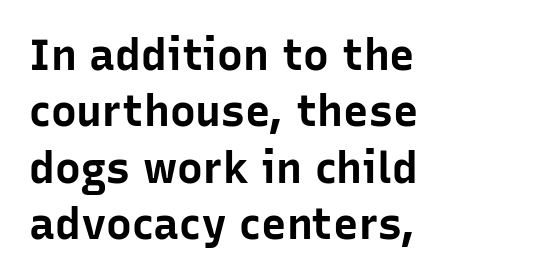
The font is running at its bold setting. A typesetter would label this face a sans. No italicization has been applied; the sample stays upright. Typeset ragged right — the left edge is the straight one. Spacing verdict: proportional, widths tailored to each character. Rule under the text: the space is simply empty.
